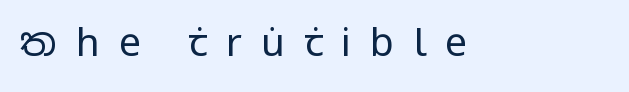
Q: Is the text bold? A: No.
Q: Is the text italic (slanted)? A: No, it is upright.
Q: Is the typeface a serif or a sans-serif typeface? A: Sans-serif.
Q: Is the text underlined? A: No.
Q: Is the spacing between letters normal or unusually wide? A: Unusually wide.
Q: Width (condensed, normal, or wide)? A: Condensed.
Q: Stroke contrast? A: Low.
Q: x-height? A: Large.
Q: Monospaced? A: No.
